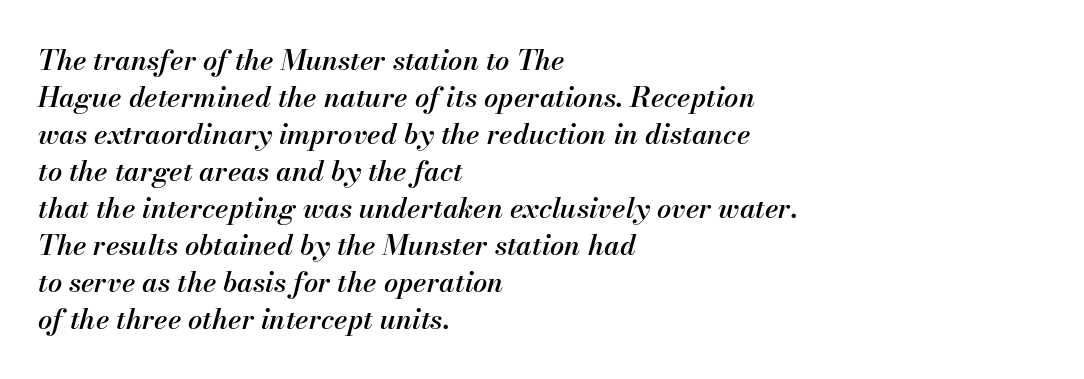
Default kerning and tracking; the words read as compact shapes. You could not count columns in this text — the font is proportionally spaced. Clear beneath every line of the passage. The rag falls on the right side of this text block. Is the type bold? Partly — it's a semibold, heavier than regular but not fully bold. If you drew a line through each stem, it would be angled.
